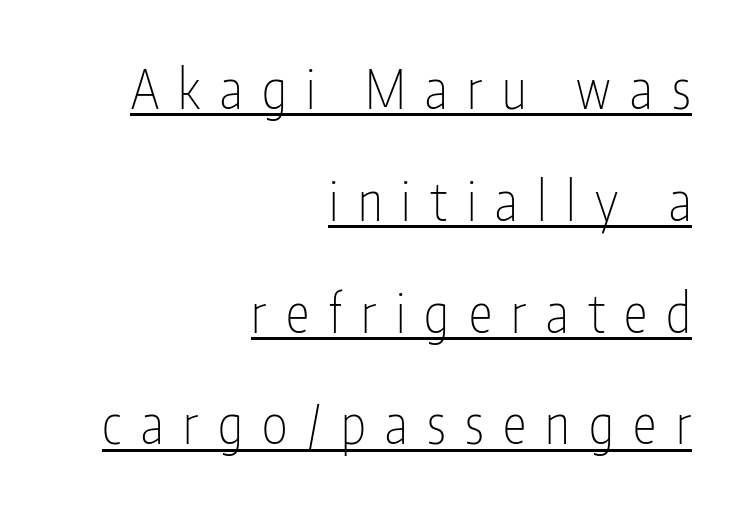
Q: Is the text bold? A: No.
Q: Is the text italic (slanted)? A: No, it is upright.
Q: Is the typeface a serif or a sans-serif typeface? A: Sans-serif.
Q: Is the text underlined? A: Yes.
Q: How is the paragraph aligned? A: Right-aligned.
Q: Is the spacing between letters normal or unusually wide? A: Unusually wide.
Q: Is the spacing between lines tight, normal or loose? A: Loose.
Q: Width (condensed, normal, or wide)? A: Condensed.
Q: Stroke contrast? A: Low.
Q: x-height? A: Medium.
Q: Monospaced? A: No.
